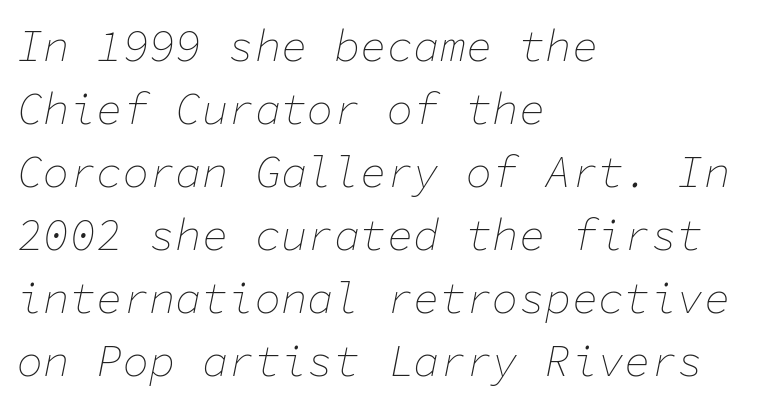
Q: Is the text bold? A: No.
Q: Is the text italic (slanted)? A: Yes, it leans right by about 11 degrees.
Q: Is the text underlined? A: No.
Q: How is the paragraph aligned? A: Left-aligned.
Q: Is the spacing between letters normal or unusually wide? A: Normal.
Q: Is the spacing between lines tight, normal or loose? A: Normal.
Q: Width (condensed, normal, or wide)? A: Normal.
Q: Stroke contrast? A: Low.
Q: x-height? A: Medium.
Q: Monospaced? A: Yes.
